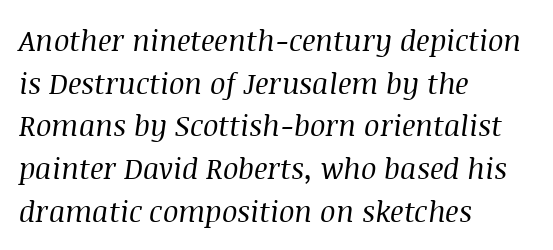
The image shows 29 px regular-weight serif type, italic (leaning right); set left-aligned, normal line spacing (1.47x), normal letter spacing, not underlined; medium stroke contrast and a large x-height.
